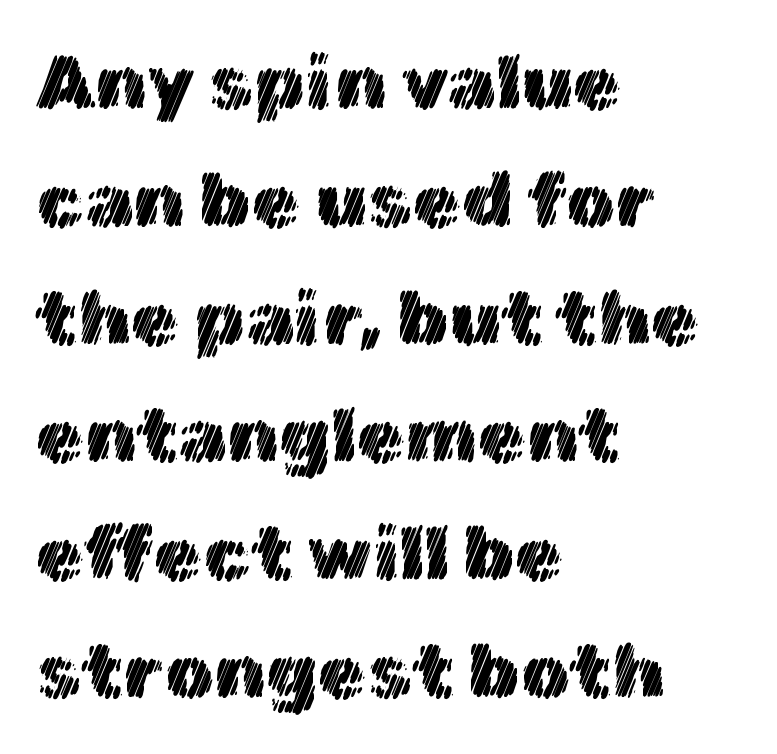
The image shows 78 px text type, upright; set left-aligned, normal line spacing (1.51x), normal letter spacing, not underlined; a medium x-height.
